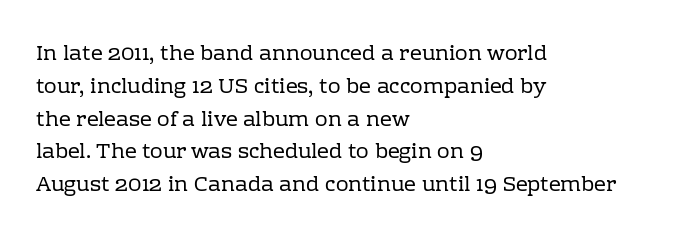
The image shows 21 px text type, upright; set left-aligned, normal line spacing (1.56x), normal letter spacing, not underlined.
